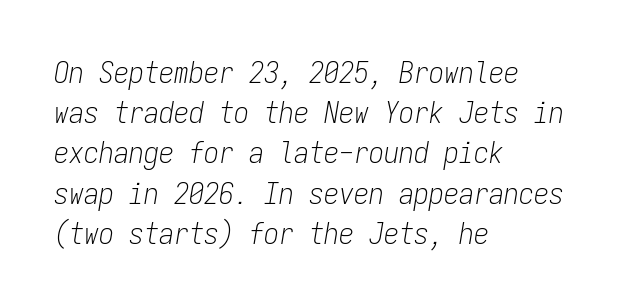
The image shows 30 px light, condensed type, italic (leaning right), monospaced; set left-aligned, normal line spacing (1.34x), normal letter spacing, not underlined; low stroke contrast and a medium x-height.
